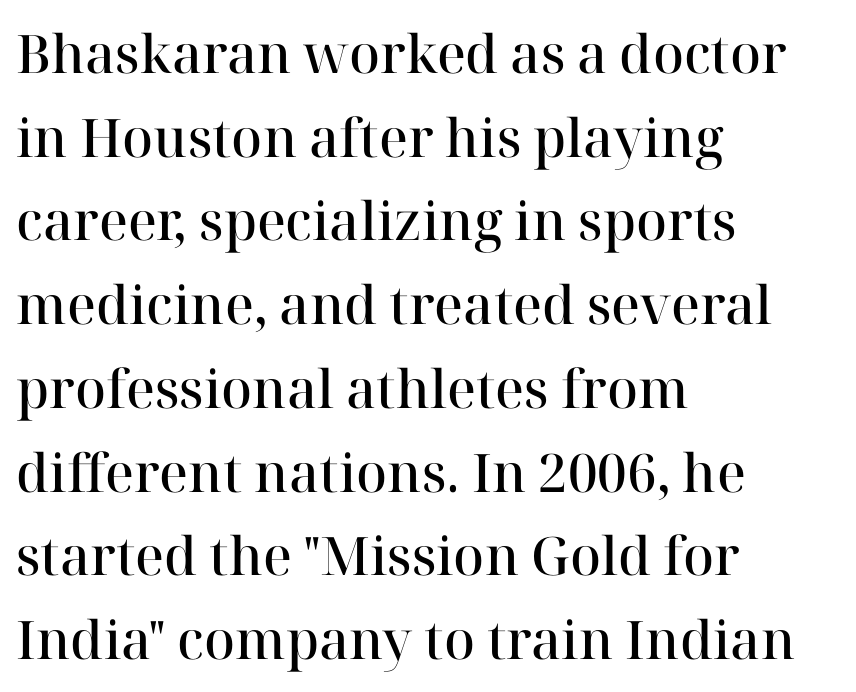
Q: Is the text bold? A: Semi-bold.
Q: Is the text italic (slanted)? A: No, it is upright.
Q: Is the typeface a serif or a sans-serif typeface? A: Serif.
Q: Is the text underlined? A: No.
Q: How is the paragraph aligned? A: Left-aligned.
Q: Is the spacing between letters normal or unusually wide? A: Normal.
Q: Is the spacing between lines tight, normal or loose? A: Normal.
Q: Width (condensed, normal, or wide)? A: Normal.
Q: Stroke contrast? A: High.
Q: x-height? A: Medium.
Q: Monospaced? A: No.
